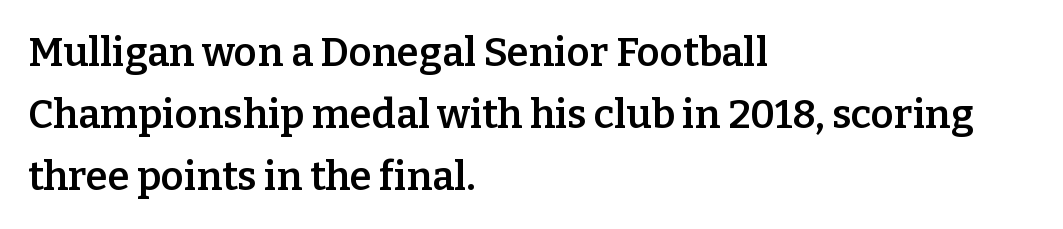
{"serif": "yes", "italic": "no", "bold": "semi", "weight": "semibold", "width": "normal", "stroke_contrast": "low", "x_height": "medium", "monospaced": "no", "underline": "no", "align": "left", "line_spacing": "normal", "line_spacing_ratio": 1.55, "letter_spacing": "normal", "letter_spacing_em": 0.0, "glyph_px": 40}
